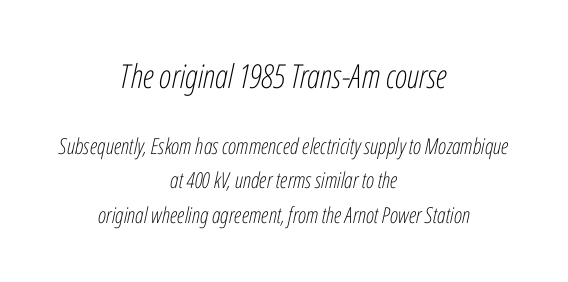
The image shows 33 px light, condensed type, italic (leaning right); set centered, normal line spacing (1.56x), normal letter spacing, not underlined; the first (top) block is 1.5x larger; low stroke contrast and a medium x-height.
